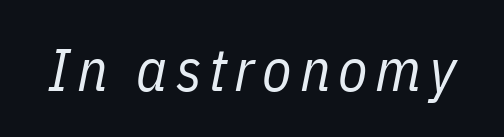
The image shows 60 px regular-weight, condensed type, italic (leaning right); set not underlined; low stroke contrast and a medium x-height.
